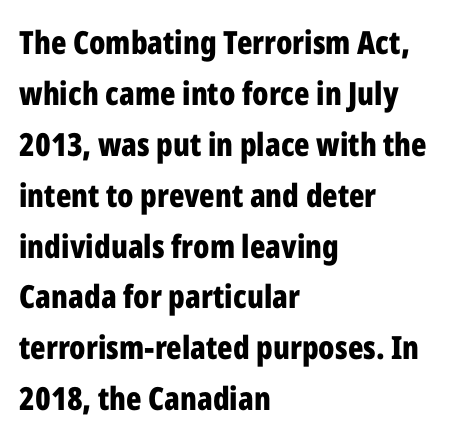
The image shows 32 px bold, condensed sans-serif type, upright; set left-aligned, normal line spacing (1.59x), normal letter spacing, not underlined; low stroke contrast and a medium x-height.
